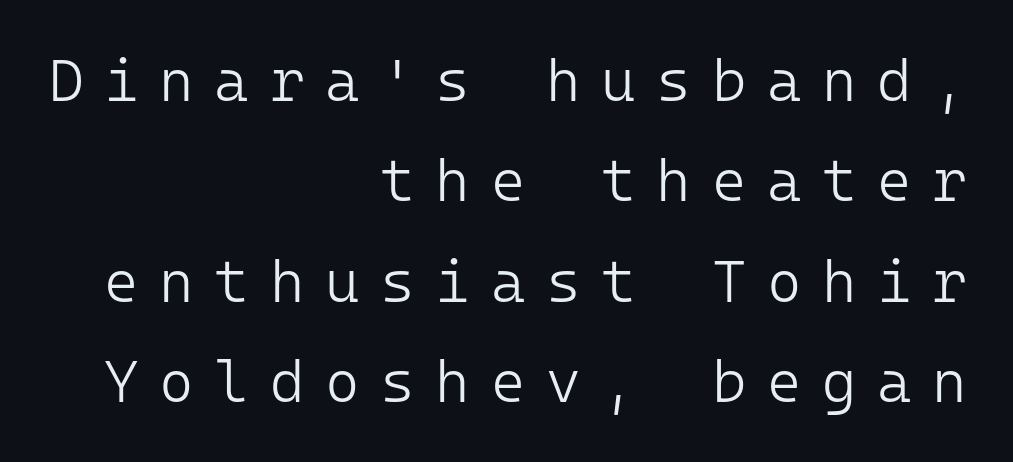
{"serif": "no", "italic": "no", "bold": "no", "weight": "light", "width": "normal", "stroke_contrast": "low", "x_height": "medium", "monospaced": "yes", "underline": "no", "align": "right", "line_spacing": "normal", "line_spacing_ratio": 1.7, "letter_spacing": "wide", "letter_spacing_em": 0.35, "glyph_px": 59}
